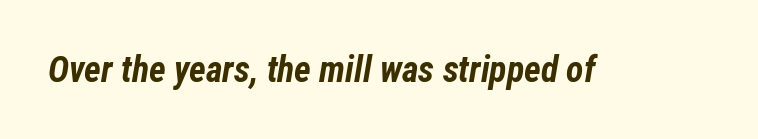
The image shows 36 px bold, condensed type, italic (leaning right); set normal letter spacing, not underlined; low stroke contrast and a medium x-height.
